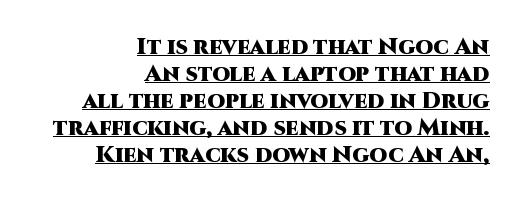
Q: Is the text bold? A: Yes.
Q: Is the text italic (slanted)? A: No, it is upright.
Q: Is the text underlined? A: Yes.
Q: How is the paragraph aligned? A: Right-aligned.
Q: Is the spacing between letters normal or unusually wide? A: Normal.
